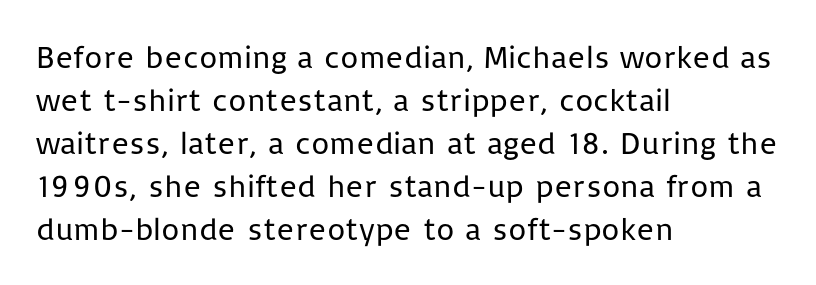
Are there feet on the stems? There aren't — it's a sans. How would I describe the line gaps? Plain and ordinary. This sample uses an upright cut, with every glyph sitting square on the baseline. Does extra space separate the letters? No, they use regular spacing. This sample has the flowing, uneven cadence of proportional lettering.
